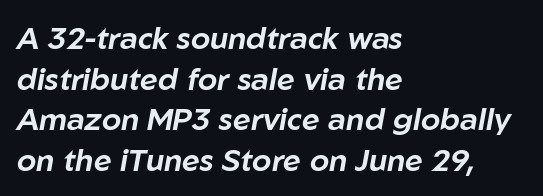
Q: Is the text italic (slanted)? A: Yes, it leans right by about 10 degrees.
Q: Is the text underlined? A: No.
Q: How is the paragraph aligned? A: Left-aligned.
Q: Is the spacing between letters normal or unusually wide? A: Normal.
Q: Is the spacing between lines tight, normal or loose? A: Normal.
Q: Width (condensed, normal, or wide)? A: Normal.
Q: Stroke contrast? A: Low.
Q: x-height? A: Medium.
Q: Monospaced? A: No.
